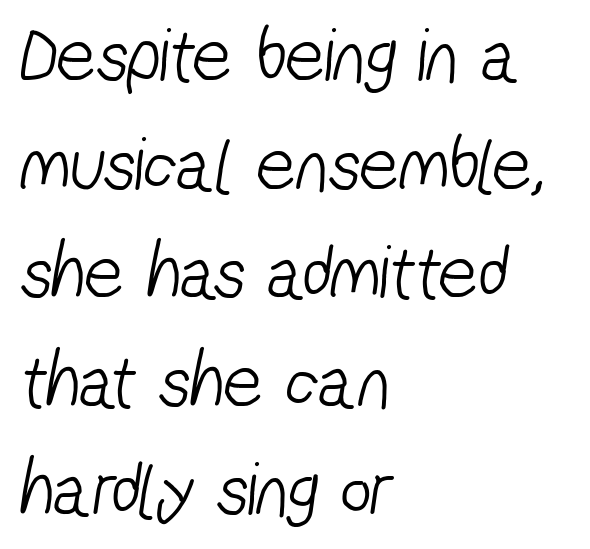
The face used here is a sans, in the tradition of grotesques and geometrics. Inter-character spacing is left at the font's built-in metrics. Quick note: interline space is typical. Unmarked baselines from the first word to the last. Each letter keeps its own natural width here, so spacing adapts to shape. All the whitespace from short lines collects on the right.
